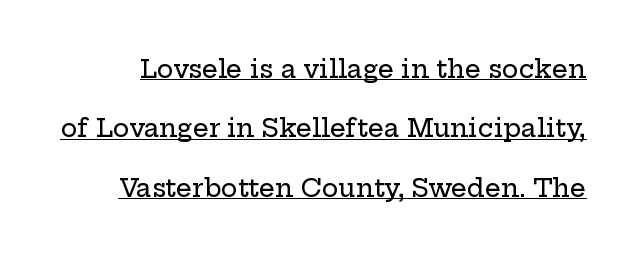
The image shows 25 px text type, upright; set loose line spacing (2.38x), normal letter spacing, underlined.
